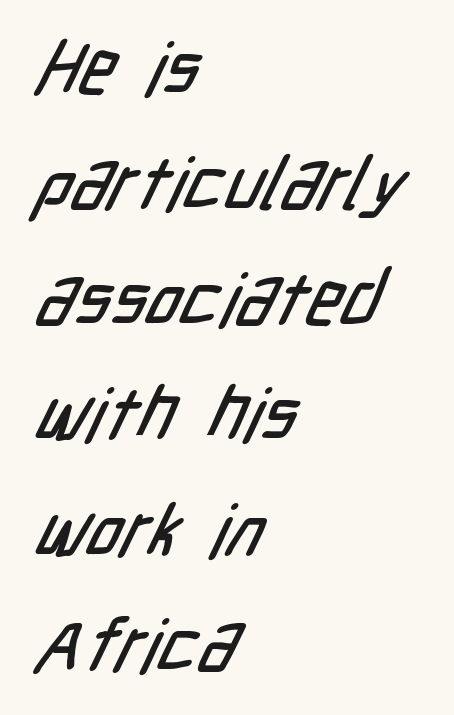
The image shows 74 px condensed sans-serif type; set left-aligned, normal line spacing (1.56x), normal letter spacing, not underlined; low stroke contrast and a medium x-height.
